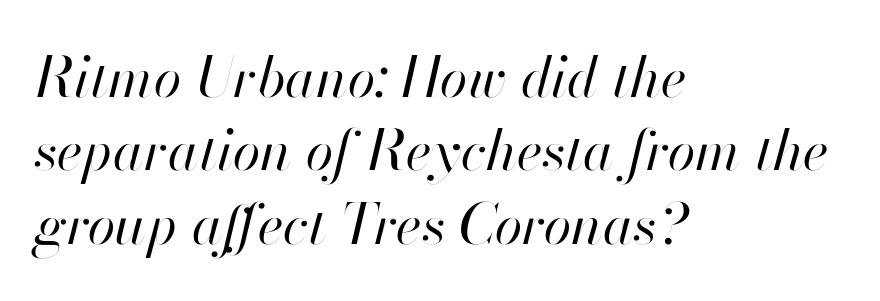
{"italic": "yes", "lean": "right", "slant_degrees": 13, "bold": "no", "weight": "regular", "width": "normal", "stroke_contrast": "high", "x_height": "small", "monospaced": "no", "underline": "no", "align": "left", "line_spacing": "normal", "line_spacing_ratio": 1.31, "letter_spacing": "normal", "letter_spacing_em": 0.0, "glyph_px": 56}
